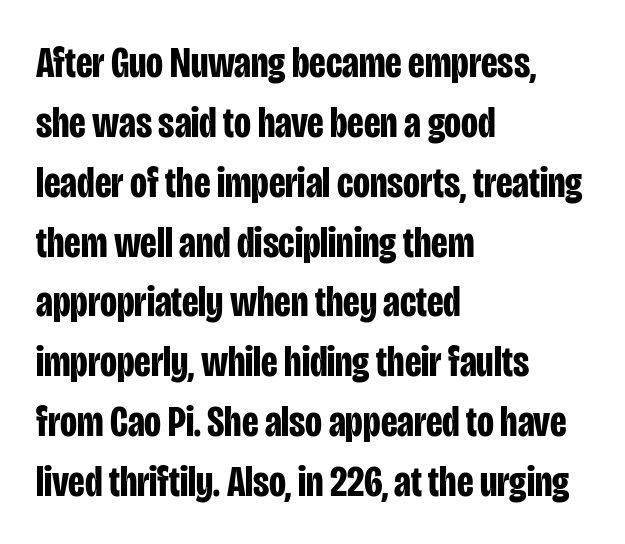
The image shows 44 px bold, condensed sans-serif type, upright; set left-aligned, normal line spacing (1.36x), normal letter spacing, not underlined; low stroke contrast and a large x-height.
